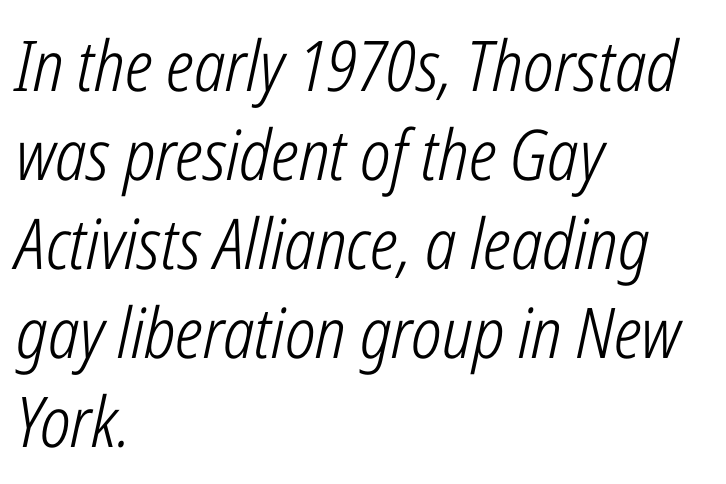
An italicized treatment has been applied to the whole sample. Plain, unruled lines of type. The paragraph has a hard left edge and a soft right edge. Between one letter and the next there's only the usual sliver of space. Rows of type keep a routine distance in the vertical direction. Spacing verdict: proportional, widths tailored to each character.
